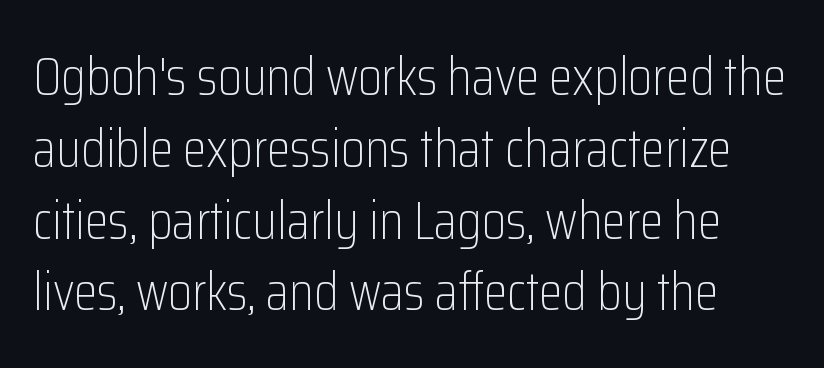
{"serif": "no", "italic": "no", "bold": "no", "weight": "light", "width": "condensed", "stroke_contrast": "low", "x_height": "medium", "monospaced": "no", "underline": "no", "line_spacing": "normal", "line_spacing_ratio": 1.33, "letter_spacing": "normal", "letter_spacing_em": 0.0, "glyph_px": 54}
